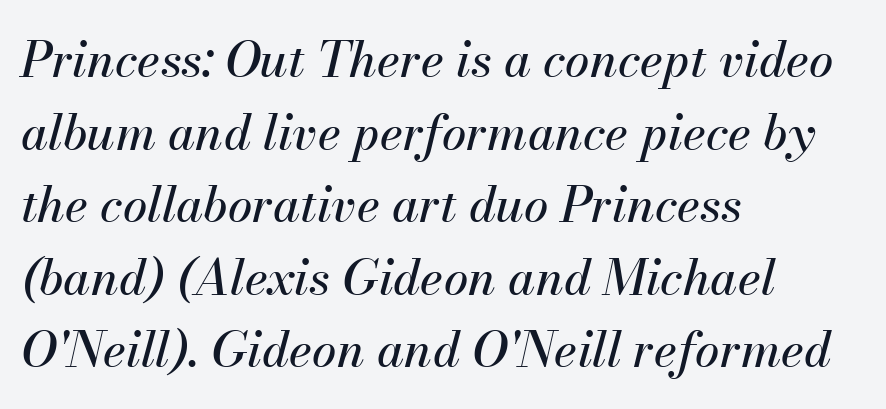
The image shows 49 px text type, italic (leaning right); set left-aligned, normal line spacing (1.48x), normal letter spacing, not underlined; medium stroke contrast and a small x-height.
